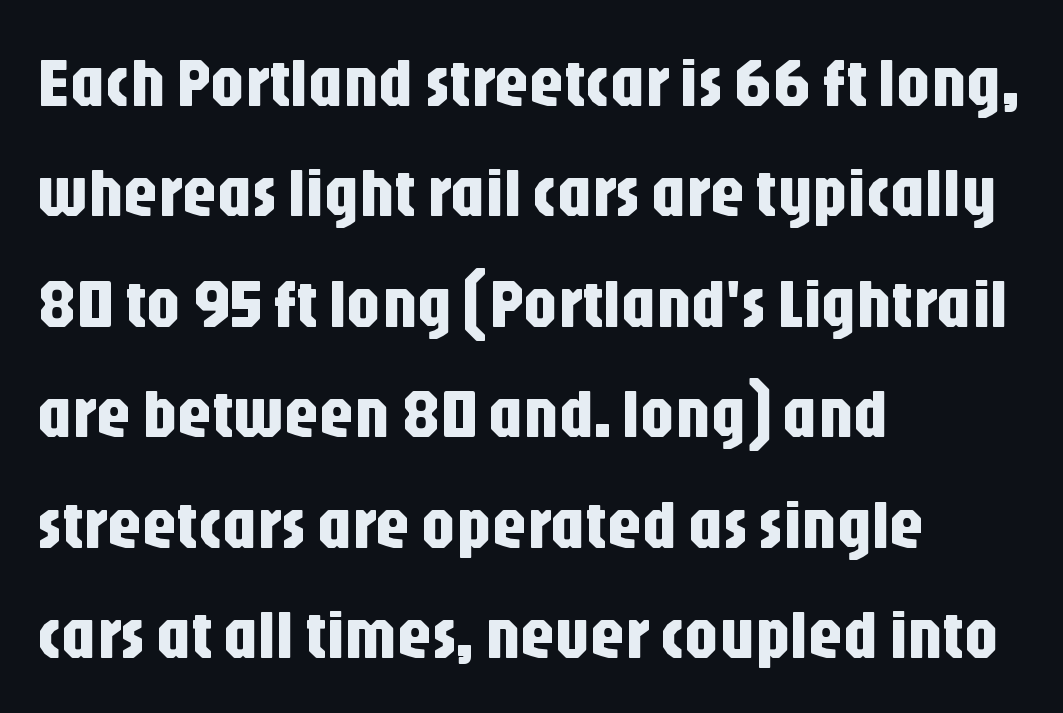
The image shows 69 px condensed sans-serif type, upright; set left-aligned, normal line spacing (1.6x), normal letter spacing, not underlined; low stroke contrast and a large x-height.
